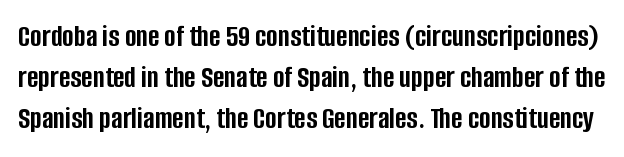
{"serif": "no", "italic": "no", "bold": "yes", "weight": "semibold", "width": "condensed", "stroke_contrast": "low", "x_height": "large", "monospaced": "no", "underline": "no", "line_spacing": "normal", "line_spacing_ratio": 1.33, "letter_spacing": "normal", "letter_spacing_em": 0.0, "glyph_px": 31}
